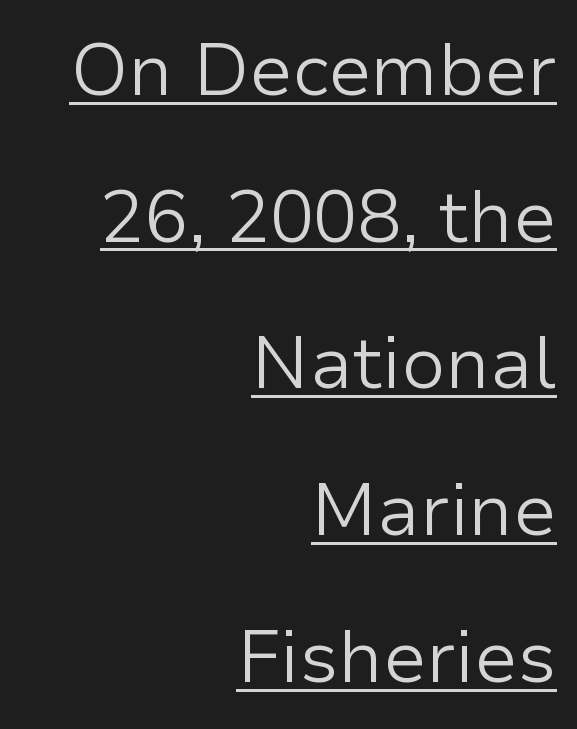
Descenders here cross a horizontal rule under the line. You can tell it's not italic because the verticals are truly vertical. Letters have the restrained weight of plain body copy at most. Compared with a flush-left layout, this one pins lines to the opposite, right side. Reading down the column, the eye jumps a long way to each next line.
